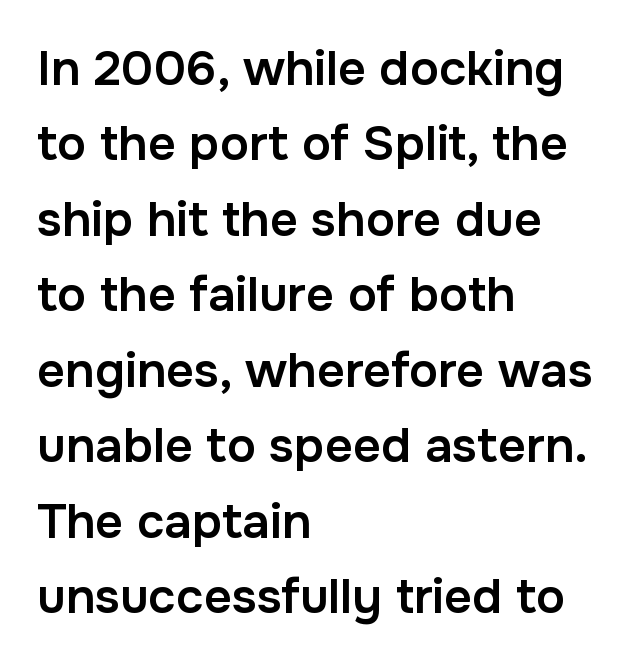
{"serif": "no", "italic": "no", "bold": "semi", "weight": "semibold", "width": "normal", "stroke_contrast": "low", "x_height": "medium", "monospaced": "no", "underline": "no", "align": "left", "line_spacing": "normal", "line_spacing_ratio": 1.54, "letter_spacing": "normal", "letter_spacing_em": 0.0, "glyph_px": 49}
